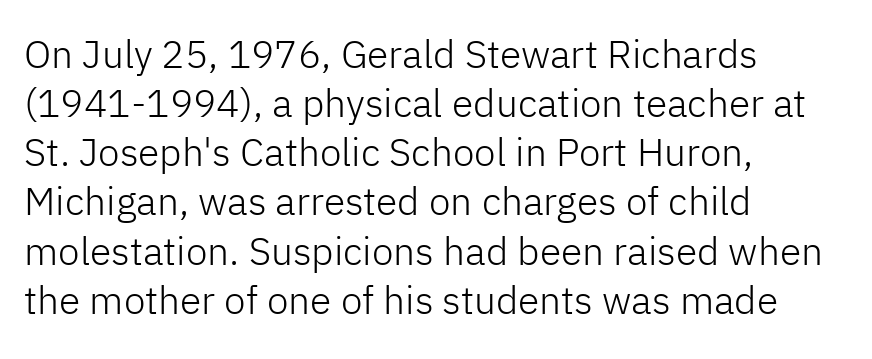
{"serif": "no", "italic": "no", "bold": "no", "weight": "light", "width": "normal", "stroke_contrast": "low", "x_height": "medium", "monospaced": "no", "underline": "no", "align": "left", "line_spacing": "normal", "line_spacing_ratio": 1.26, "letter_spacing": "normal", "letter_spacing_em": 0.0, "glyph_px": 39}
